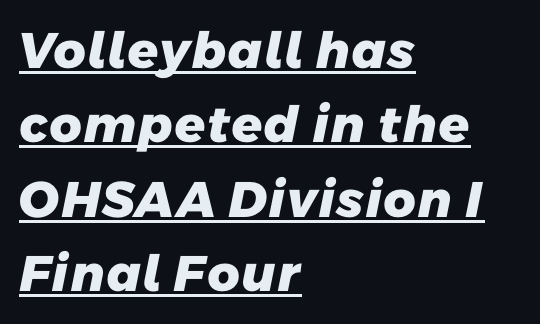
{"serif": "no", "bold": "yes", "weight": "heavy", "width": "normal", "stroke_contrast": "low", "x_height": "medium", "monospaced": "no", "underline": "yes", "align": "left", "line_spacing": "normal", "line_spacing_ratio": 1.49, "letter_spacing": "normal", "letter_spacing_em": 0.0, "glyph_px": 50}
